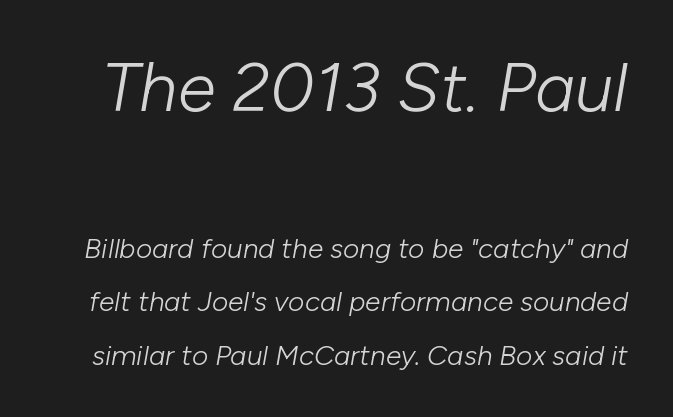
{"italic": "yes", "lean": "right", "slant_degrees": 10, "bold": "no", "weight": "light", "width": "normal", "stroke_contrast": "low", "x_height": "medium", "monospaced": "no", "underline": "no", "line_spacing": "loose", "line_spacing_ratio": 1.9, "letter_spacing": "normal", "letter_spacing_em": 0.0, "larger_block": "first", "size_ratio": 2.46, "glyph_px": 69}
